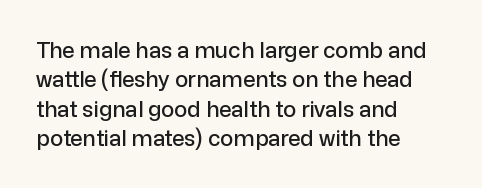
Q: Is the text italic (slanted)? A: No, it is upright.
Q: Is the text underlined? A: No.
Q: How is the paragraph aligned? A: Left-aligned.
Q: Is the spacing between letters normal or unusually wide? A: Normal.
Q: Is the spacing between lines tight, normal or loose? A: Normal.
